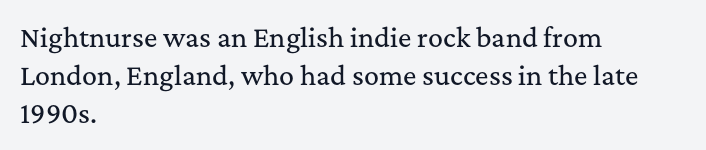
Q: Is the text italic (slanted)? A: No, it is upright.
Q: Is the text underlined? A: No.
Q: How is the paragraph aligned? A: Left-aligned.
Q: Is the spacing between letters normal or unusually wide? A: Normal.
Q: Is the spacing between lines tight, normal or loose? A: Normal.
